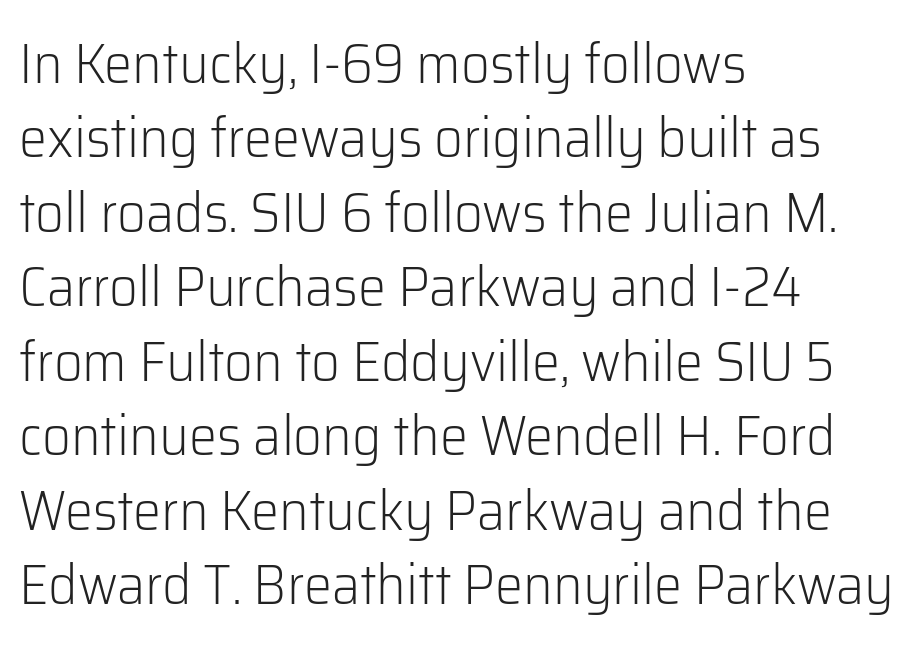
Horizontal alignment here is leftward, the default for most running prose. Compared with typical body copy, the letter spacing here is the same. Does the type have serifs? No, each stem ends abruptly. Note the varied advance widths — an 'i' is clearly narrower than an 'm'. The vertical gap from one line to the next is medium.
